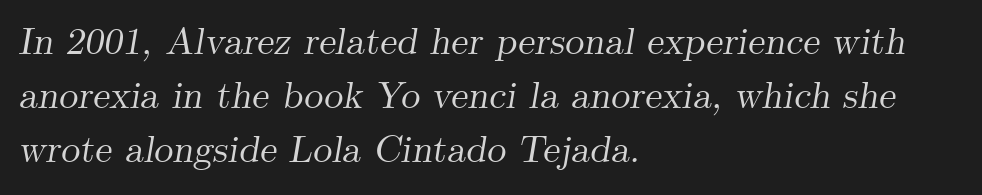
The glyphs are unaccompanied by any horizontal stroke below them. Leftover space on each line is placed entirely after the last word. Tall strokes in this sample are angled rather than plumb. Rows of type keep a routine distance in the vertical direction. Glyph-to-glyph distance matches everyday printed text. Spacing verdict: proportional, widths tailored to each character.
